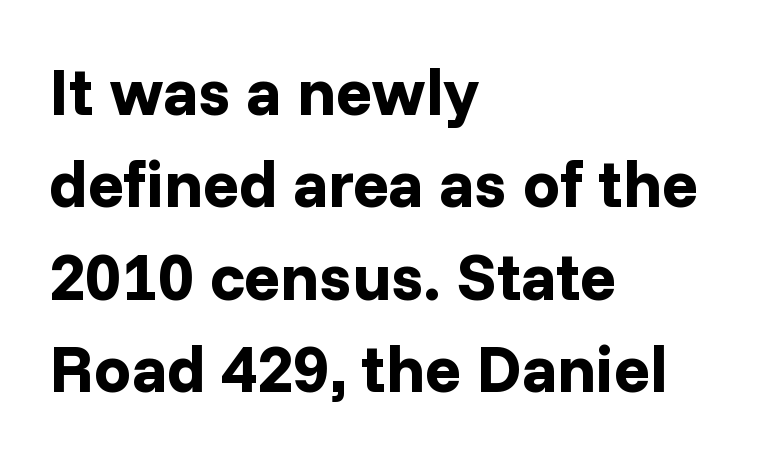
Q: Is the text bold? A: Yes.
Q: Is the text italic (slanted)? A: No, it is upright.
Q: Is the typeface a serif or a sans-serif typeface? A: Sans-serif.
Q: Is the text underlined? A: No.
Q: How is the paragraph aligned? A: Left-aligned.
Q: Is the spacing between letters normal or unusually wide? A: Normal.
Q: Is the spacing between lines tight, normal or loose? A: Normal.
Q: Width (condensed, normal, or wide)? A: Normal.
Q: Stroke contrast? A: Low.
Q: x-height? A: Medium.
Q: Monospaced? A: No.
